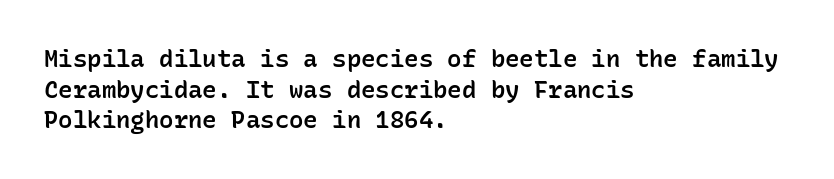
Q: Is the text bold? A: Semi-bold.
Q: Is the text italic (slanted)? A: No, it is upright.
Q: Is the text underlined? A: No.
Q: How is the paragraph aligned? A: Left-aligned.
Q: Is the spacing between letters normal or unusually wide? A: Normal.
Q: Is the spacing between lines tight, normal or loose? A: Normal.
